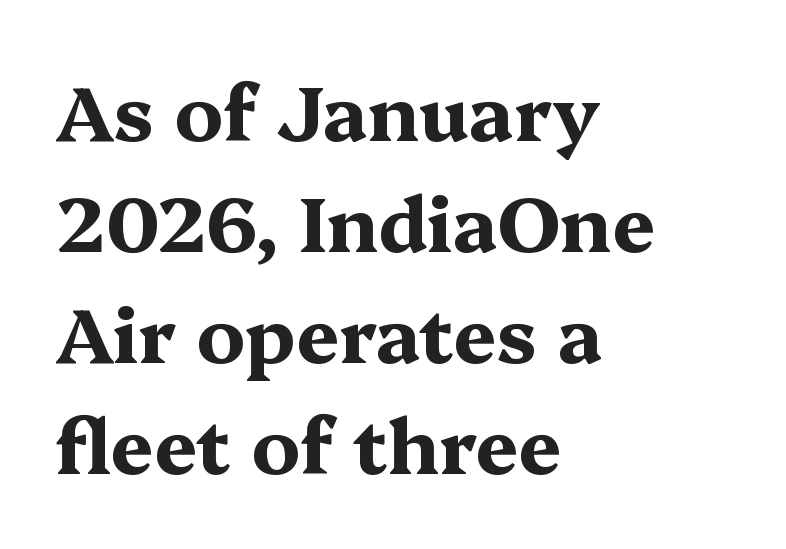
Q: Is the text bold? A: Yes.
Q: Is the text italic (slanted)? A: No, it is upright.
Q: Is the typeface a serif or a sans-serif typeface? A: Serif.
Q: Is the text underlined? A: No.
Q: How is the paragraph aligned? A: Left-aligned.
Q: Is the spacing between letters normal or unusually wide? A: Normal.
Q: Is the spacing between lines tight, normal or loose? A: Normal.
Q: Width (condensed, normal, or wide)? A: Wide.
Q: Stroke contrast? A: Medium.
Q: x-height? A: Medium.
Q: Monospaced? A: No.
